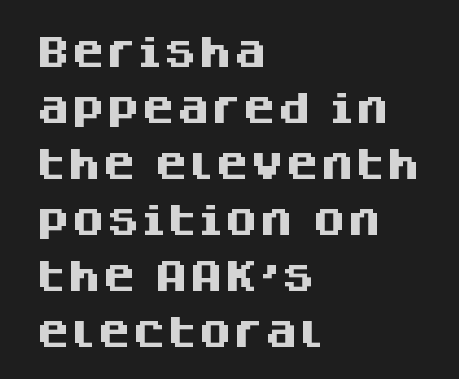
{"serif": "no", "italic": "no", "bold": "yes", "weight": "heavy", "width": "normal", "stroke_contrast": "medium", "x_height": "large", "monospaced": "no", "underline": "no", "align": "left", "line_spacing": "normal", "line_spacing_ratio": 1.6, "letter_spacing": "normal", "letter_spacing_em": 0.0, "glyph_px": 35}
